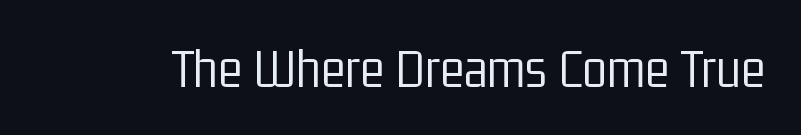
The face used here is proportionally spaced, like ordinary book or web type. Italic? Not at all — the glyphs are vertical. Tracking here is standard; glyphs follow each other at the usual distance. Nope, no serifs anywhere on these letters. The font is comparable to plain body text, perhaps lighter. Type without underlining.
